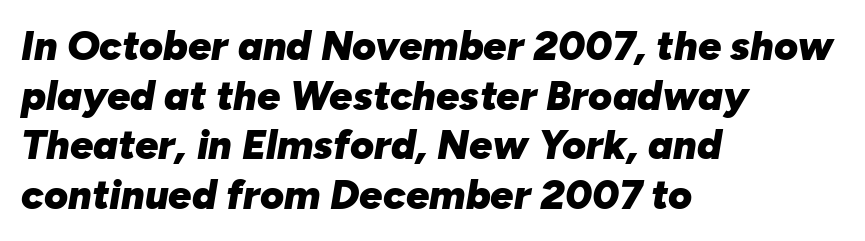
{"italic": "yes", "lean": "right", "slant_degrees": 10, "bold": "yes", "weight": "heavy", "width": "normal", "stroke_contrast": "low", "x_height": "medium", "monospaced": "no", "underline": "no", "align": "left", "line_spacing_ratio": 1.21, "letter_spacing": "normal", "letter_spacing_em": 0.0, "glyph_px": 41}
